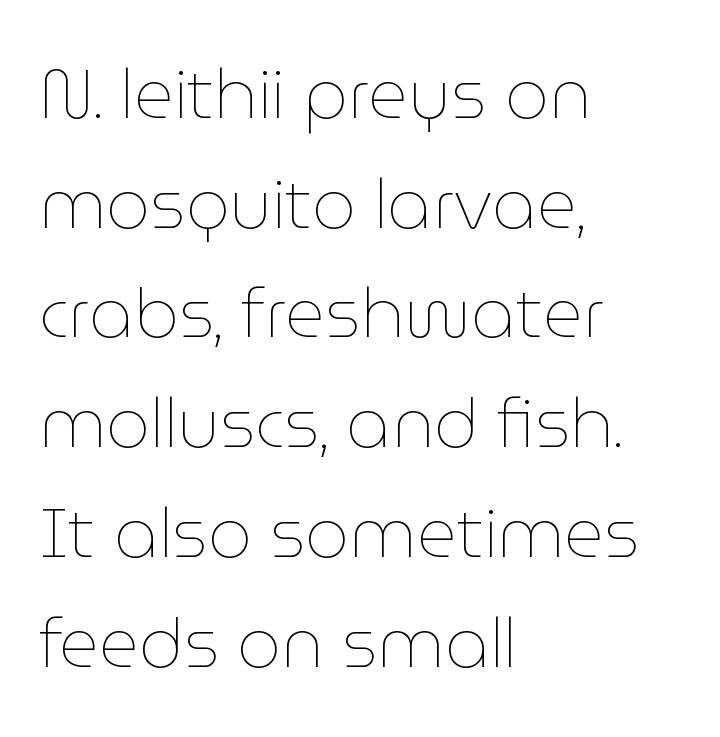
Q: Is the text bold? A: No.
Q: Is the text italic (slanted)? A: No, it is upright.
Q: Is the text underlined? A: No.
Q: How is the paragraph aligned? A: Left-aligned.
Q: Is the spacing between letters normal or unusually wide? A: Normal.
Q: Is the spacing between lines tight, normal or loose? A: Normal.
Q: Width (condensed, normal, or wide)? A: Normal.
Q: Stroke contrast? A: Low.
Q: x-height? A: Medium.
Q: Monospaced? A: No.
